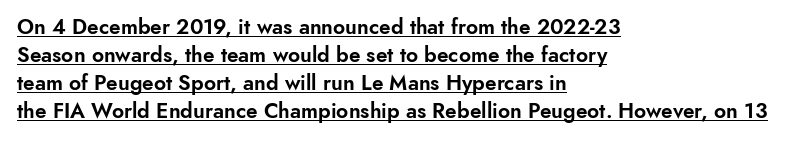
Q: Is the text italic (slanted)? A: No, it is upright.
Q: Is the text underlined? A: Yes.
Q: How is the paragraph aligned? A: Left-aligned.
Q: Is the spacing between letters normal or unusually wide? A: Normal.
Q: Is the spacing between lines tight, normal or loose? A: Normal.
